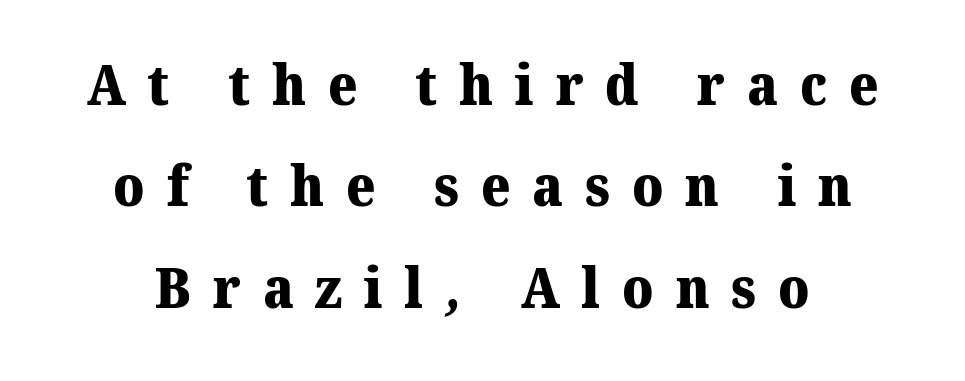
Q: Is the text bold? A: Yes.
Q: Is the typeface a serif or a sans-serif typeface? A: Serif.
Q: Is the text underlined? A: No.
Q: How is the paragraph aligned? A: Centered.
Q: Is the spacing between letters normal or unusually wide? A: Unusually wide.
Q: Width (condensed, normal, or wide)? A: Normal.
Q: Stroke contrast? A: Medium.
Q: x-height? A: Medium.
Q: Monospaced? A: No.
